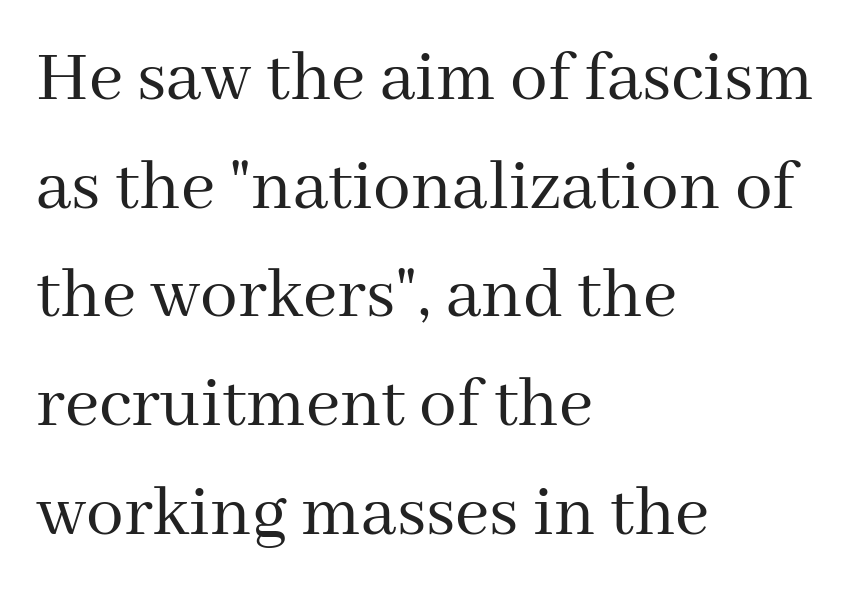
{"serif": "yes", "italic": "no", "bold": "no", "weight": "regular", "width": "normal", "stroke_contrast": "medium", "x_height": "medium", "monospaced": "no", "underline": "no", "align": "left", "line_spacing": "normal", "line_spacing_ratio": 1.45, "letter_spacing": "normal", "letter_spacing_em": 0.0, "glyph_px": 75}
